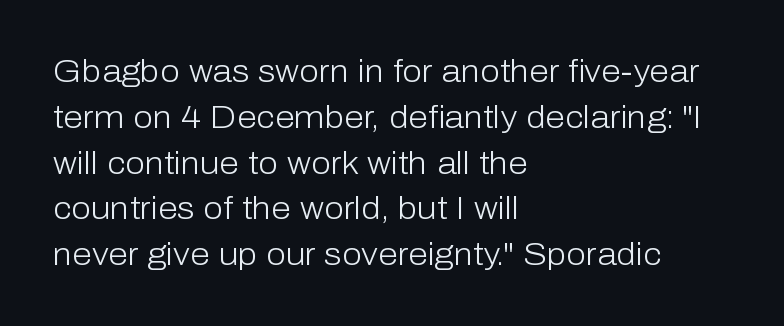
Q: Is the text bold? A: No.
Q: Is the text italic (slanted)? A: No, it is upright.
Q: Is the typeface a serif or a sans-serif typeface? A: Sans-serif.
Q: Is the text underlined? A: No.
Q: How is the paragraph aligned? A: Left-aligned.
Q: Is the spacing between letters normal or unusually wide? A: Normal.
Q: Is the spacing between lines tight, normal or loose? A: Normal.
Q: Width (condensed, normal, or wide)? A: Normal.
Q: Stroke contrast? A: Low.
Q: x-height? A: Medium.
Q: Monospaced? A: No.
